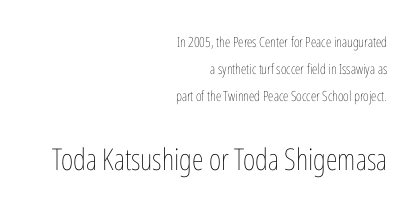
{"italic": "no", "bold": "no", "weight": "thin", "width": "condensed", "stroke_contrast": "low", "x_height": "medium", "monospaced": "no", "underline": "no", "align": "right", "line_spacing": "loose", "line_spacing_ratio": 1.93, "letter_spacing": "normal", "letter_spacing_em": 0.0, "larger_block": "second", "size_ratio": 2.14, "glyph_px": 30}
